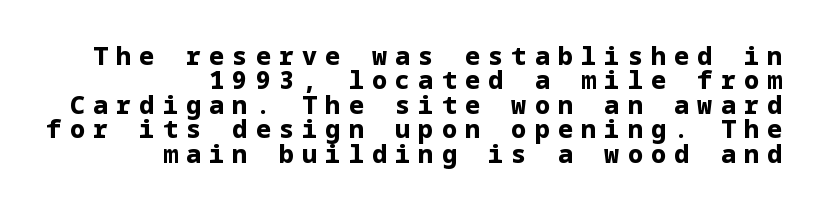
Reading down the block, your eye finds every line finishing at a fixed right position. Every letter is thick-stroked: bold, no question. Unmarked baselines from the first word to the last. The rendering inserts visible extra space after every character. Horizontal bands of white between lines are thin slivers.
